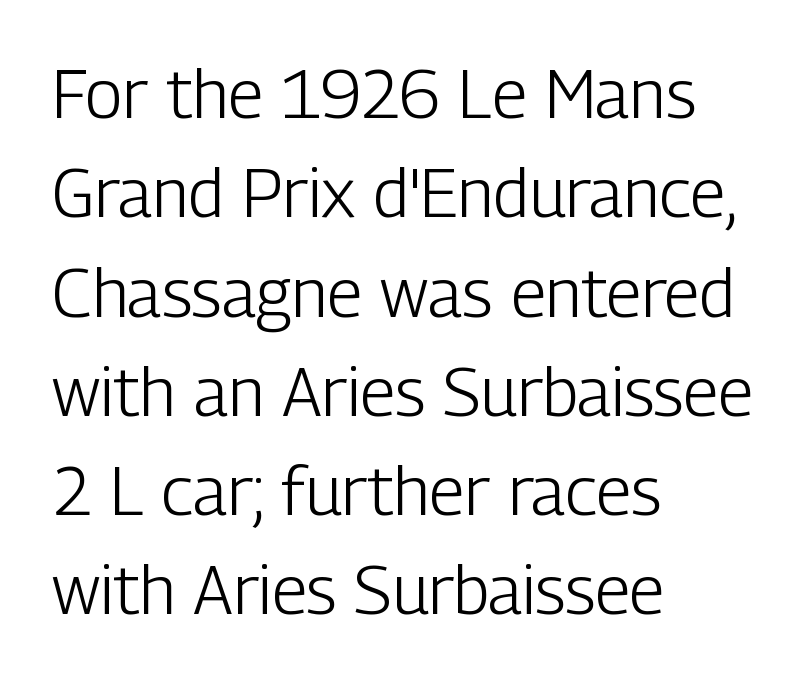
The lettering holds an erect, upright posture throughout. The typesetting does not lean heavy: it is not bold. Unlike a traditional serif, this face leaves its strokes unadorned. Glance below the letters and you will spot only blank space. In terms of letterspacing, this is plain default setting. The line-height multiplier appears to be the usual default.
